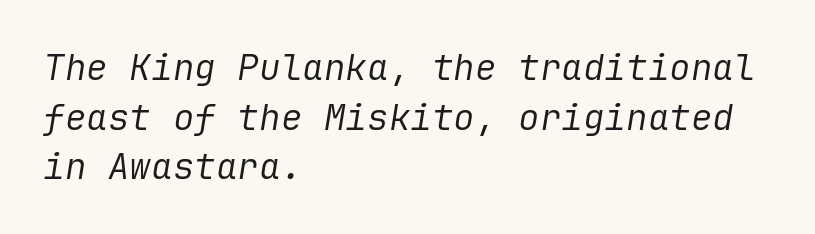
Q: Is the text bold? A: No.
Q: Is the text italic (slanted)? A: Yes, it leans right by about 9 degrees.
Q: Is the text underlined? A: No.
Q: How is the paragraph aligned? A: Left-aligned.
Q: Is the spacing between letters normal or unusually wide? A: Normal.
Q: Is the spacing between lines tight, normal or loose? A: Normal.
Q: Width (condensed, normal, or wide)? A: Normal.
Q: Stroke contrast? A: Low.
Q: x-height? A: Medium.
